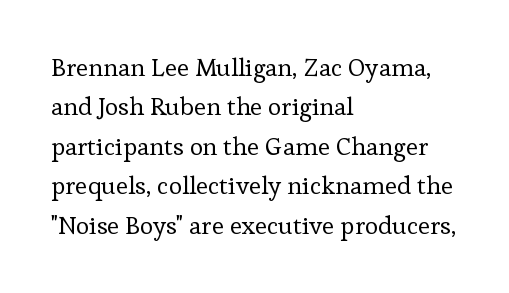
The image shows 25 px text type, upright; set left-aligned, normal line spacing (1.58x), normal letter spacing, not underlined.
